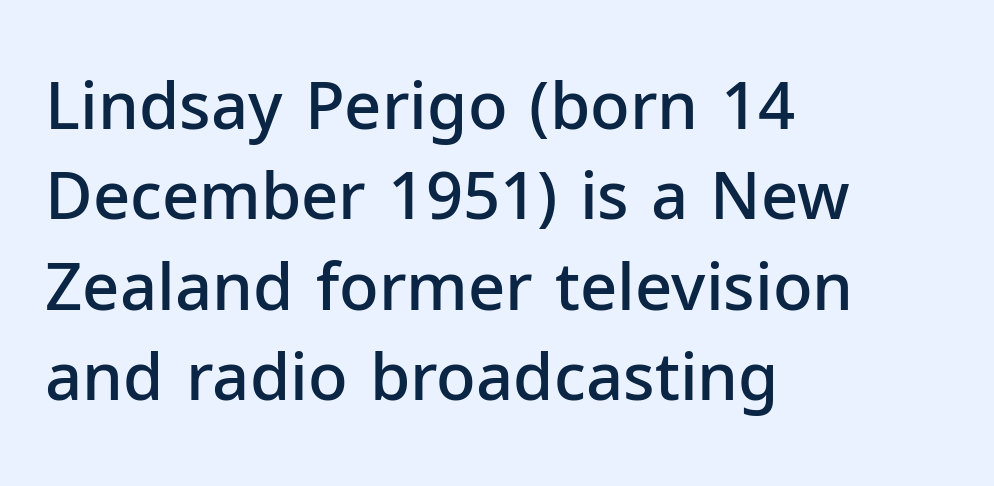
The image shows 65 px semibold sans-serif type, upright; set left-aligned, normal line spacing (1.39x), normal letter spacing, not underlined; low stroke contrast and a medium x-height.
